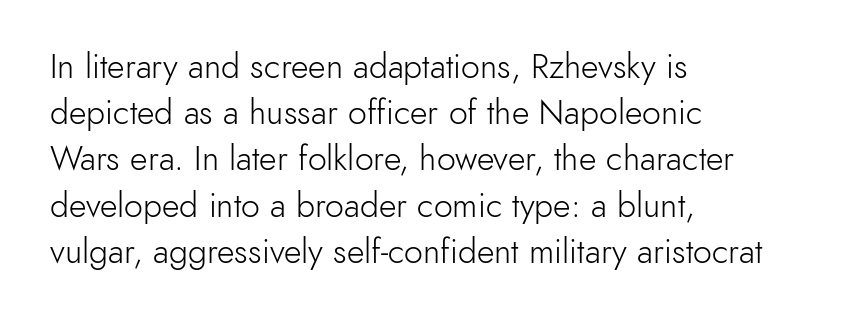
{"serif": "no", "italic": "no", "bold": "no", "weight": "light", "width": "normal", "x_height": "small", "monospaced": "no", "underline": "no", "align": "left", "line_spacing": "normal", "line_spacing_ratio": 1.36, "letter_spacing": "normal", "letter_spacing_em": 0.0, "glyph_px": 34}
